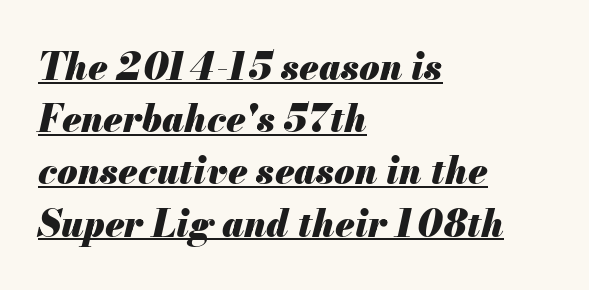
The image shows 37 px heavy type, italic (leaning right); set left-aligned, normal line spacing (1.41x), normal letter spacing, underlined; medium stroke contrast and a small x-height.
